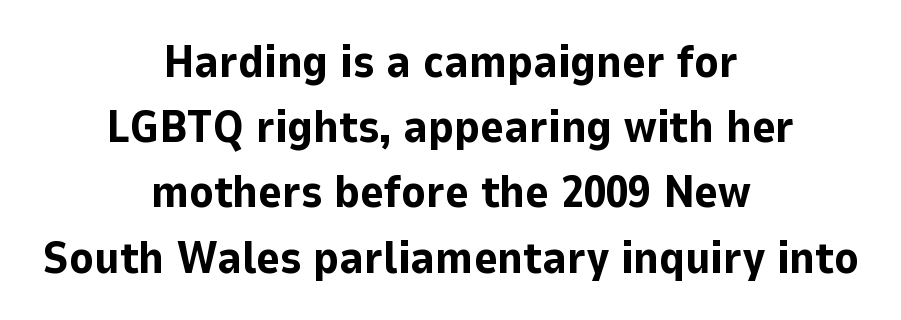
Horizontal alignment here is central, giving a formal, balanced look. You'd pick this weight for a headline — it's a proper bold. Anything drawn beneath the words? Only blank space. Whoever set this chose a conventional vertical rhythm. Characters remain perfectly vertical along every line.
